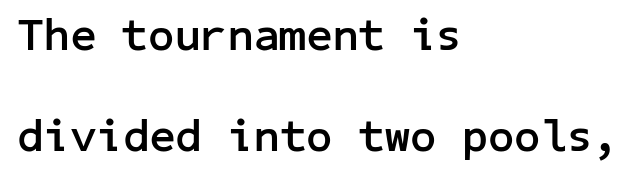
The rendering uses a large line-height, opening up the rows. The text block is weighted toward the left margin, trailing off unevenly rightward. Words appear dense and cohesive because spacing is normal. Bold? Absolutely — the strokes are thick and heavy. A sans-serif font was chosen for this passage.
